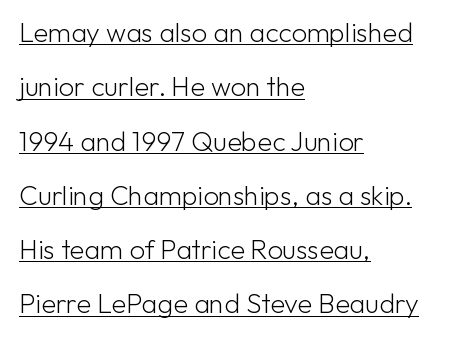
The image shows 27 px text type, upright; set left-aligned, loose line spacing (2.01x), normal letter spacing, underlined.
